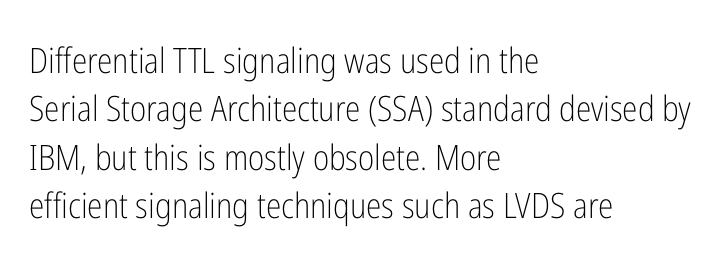
The image shows 35 px light, condensed sans-serif type, upright; set left-aligned, normal line spacing (1.38x), normal letter spacing, not underlined; low stroke contrast and a medium x-height.
